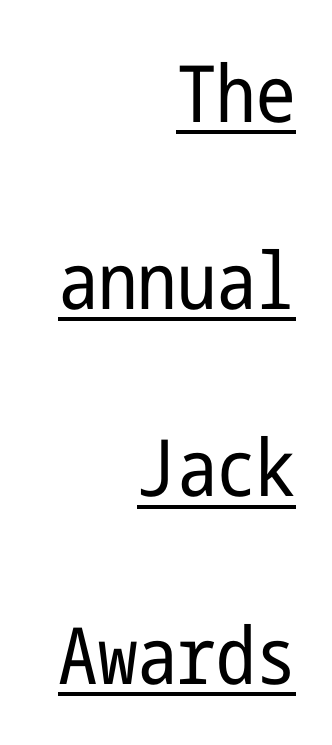
The image shows 79 px regular-weight, condensed sans-serif type, upright; set right-aligned, loose line spacing (2.37x), normal letter spacing, underlined; low stroke contrast and a medium x-height.
